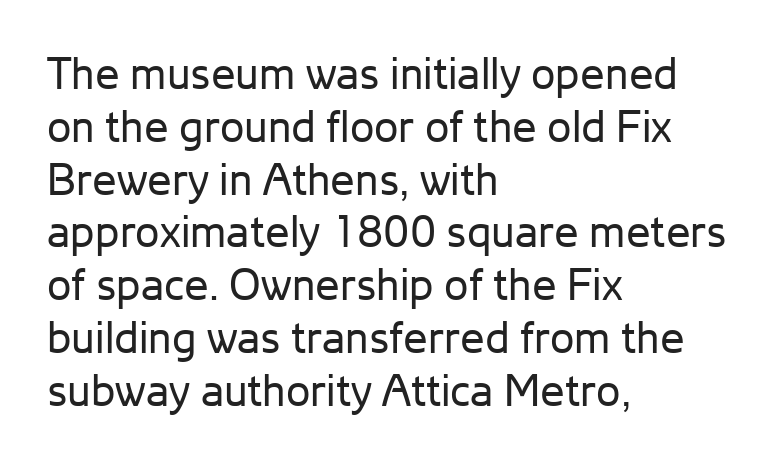
Rendered with straight, roman letterforms. Underline: absent. Note the varied advance widths — an 'i' is clearly narrower than an 'm'. If you drew a ruler down the left edge, every line would touch it. The typeface chosen for these lines omits serifs. The weight tops out at a normal text grade.
